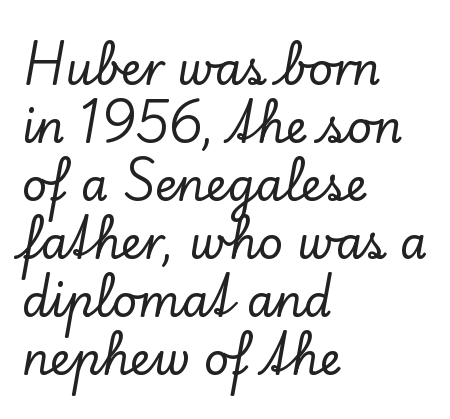
{"serif": "yes", "width": "normal", "stroke_contrast": "low", "x_height": "small", "monospaced": "no", "underline": "no", "align": "left", "line_spacing": "normal", "line_spacing_ratio": 1.32, "letter_spacing": "normal", "letter_spacing_em": 0.0, "glyph_px": 44}
